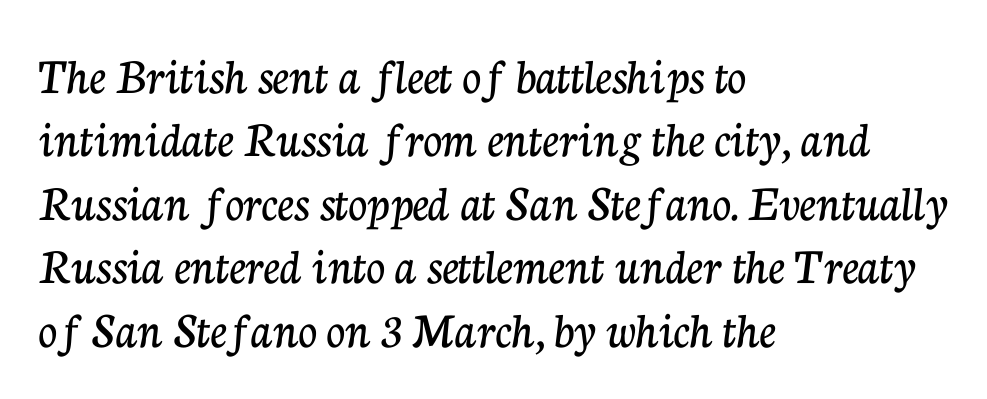
{"serif": "yes", "width": "normal", "stroke_contrast": "low", "x_height": "medium", "monospaced": "no", "underline": "no", "align": "left", "line_spacing_ratio": 1.22, "letter_spacing": "normal", "letter_spacing_em": 0.0, "glyph_px": 52}
